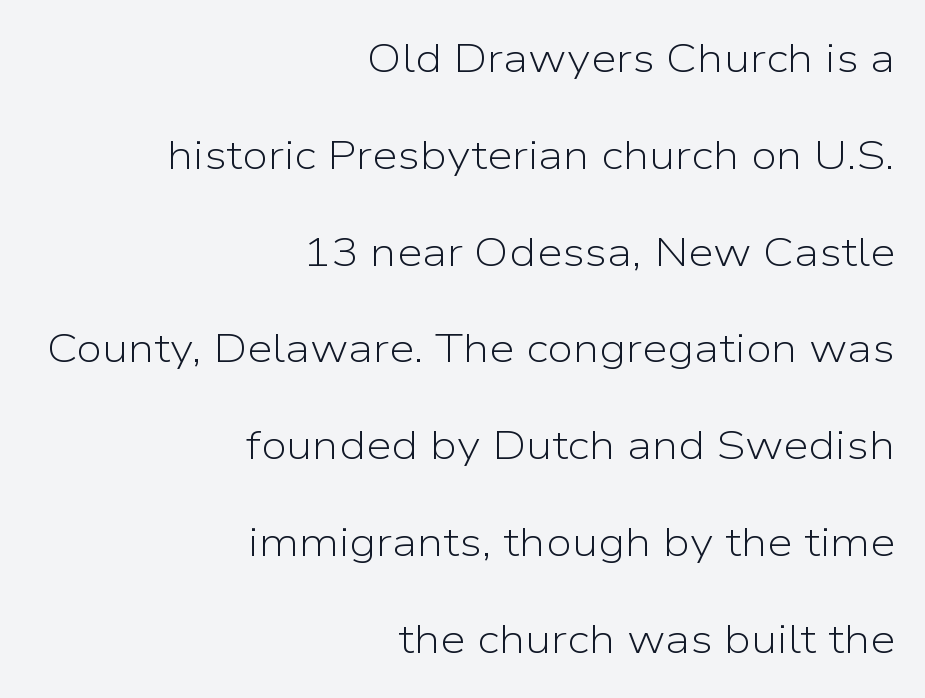
{"serif": "no", "italic": "no", "bold": "no", "weight": "light", "width": "normal", "stroke_contrast": "low", "x_height": "medium", "monospaced": "no", "underline": "no", "align": "right", "line_spacing": "loose", "line_spacing_ratio": 2.36, "letter_spacing": "normal", "letter_spacing_em": 0.0, "glyph_px": 41}
